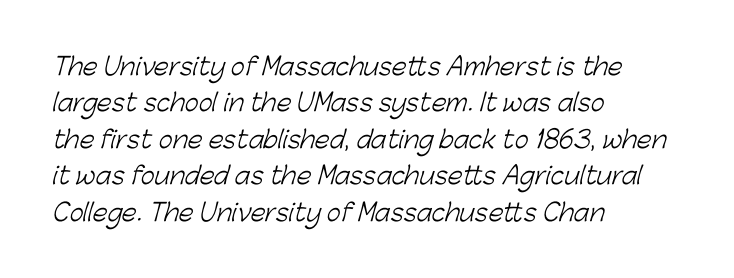
The image shows 24 px text type; set left-aligned, normal line spacing (1.52x), normal letter spacing, not underlined.
